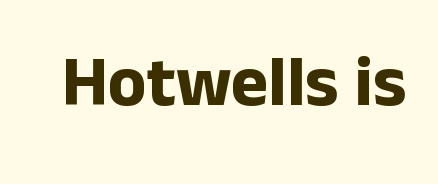
{"serif": "no", "italic": "no", "bold": "yes", "weight": "bold", "width": "normal", "stroke_contrast": "low", "x_height": "medium", "monospaced": "no", "underline": "no", "letter_spacing": "normal", "letter_spacing_em": 0.0, "glyph_px": 71}
